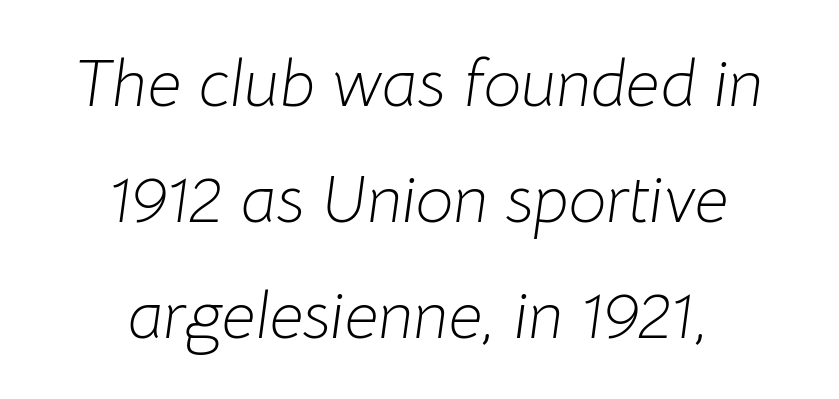
The image shows 67 px light type, italic (leaning right); set centered, line spacing 1.73x, normal letter spacing, not underlined; low stroke contrast and a medium x-height.
